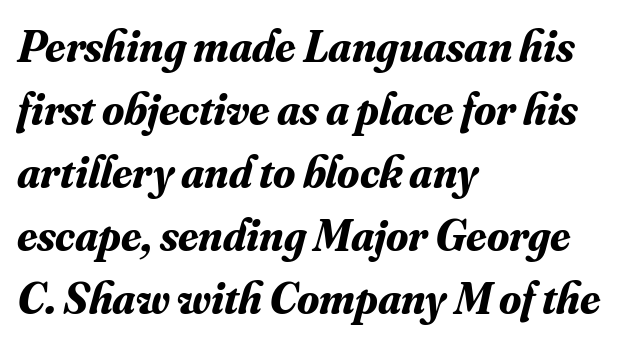
{"serif": "yes", "italic": "yes", "lean": "right", "slant_degrees": 16, "bold": "yes", "weight": "bold", "width": "normal", "stroke_contrast": "medium", "x_height": "small", "monospaced": "no", "underline": "no", "align": "left", "line_spacing": "normal", "line_spacing_ratio": 1.4, "letter_spacing": "normal", "letter_spacing_em": 0.0, "glyph_px": 45}
